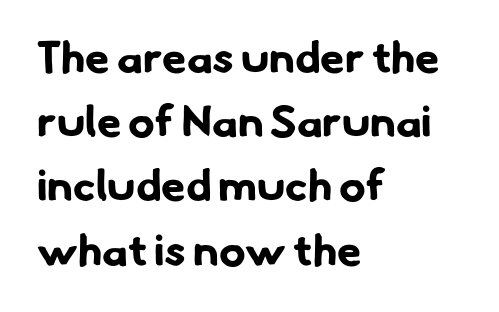
The image shows 44 px bold sans-serif type; set left-aligned, normal line spacing (1.46x), normal letter spacing, not underlined; low stroke contrast and a small x-height.
